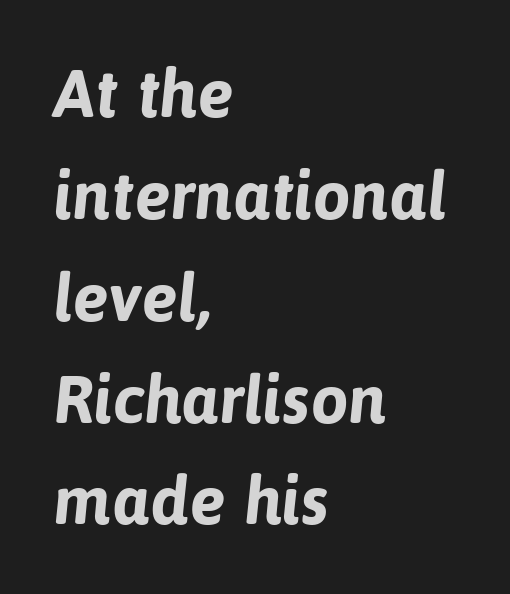
The image shows 67 px bold sans-serif type; set left-aligned, normal line spacing (1.52x), normal letter spacing, not underlined; low stroke contrast and a medium x-height.
